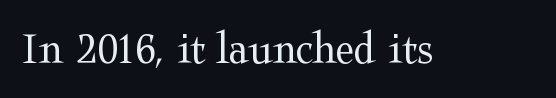
Heaviness? Minimal to ordinary, like unemphasized prose. This sample has the flowing, uneven cadence of proportional lettering. Tall strokes in this sample are plumb rather than angled. Unmarked baselines from the first word to the last.
